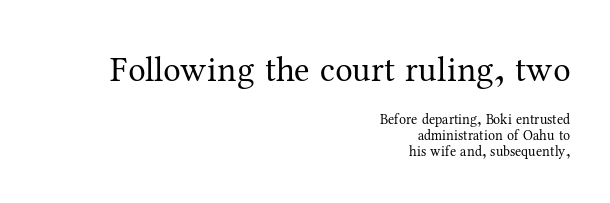
Q: Is the text bold? A: No.
Q: Is the text italic (slanted)? A: No, it is upright.
Q: Is the typeface a serif or a sans-serif typeface? A: Serif.
Q: Is the text underlined? A: No.
Q: How is the paragraph aligned? A: Right-aligned.
Q: Is the spacing between letters normal or unusually wide? A: Normal.
Q: Is the spacing between lines tight, normal or loose? A: Tight.
Q: Which block of text is set in a larger size, the first (top) or the second (bottom)? A: The first (top) one.
Q: Width (condensed, normal, or wide)? A: Normal.
Q: Stroke contrast? A: Medium.
Q: x-height? A: Medium.
Q: Monospaced? A: No.
